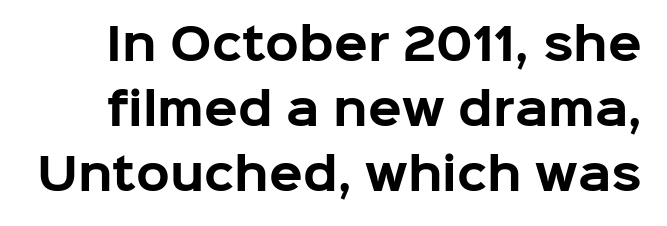
The image shows 44 px bold sans-serif type, upright; set normal line spacing (1.48x), normal letter spacing, not underlined; low stroke contrast and a medium x-height.
